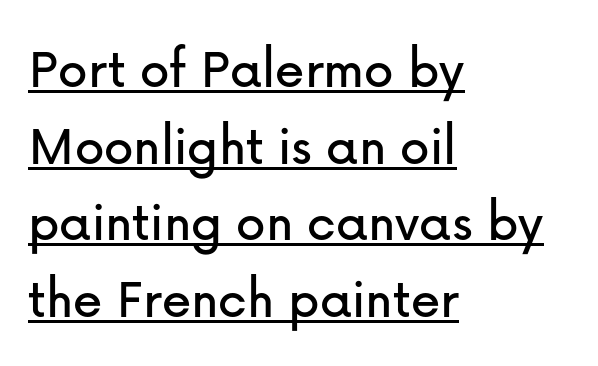
The image shows 59 px sans-serif type, upright; set left-aligned, normal line spacing (1.3x), normal letter spacing, underlined; low stroke contrast and a medium x-height.
